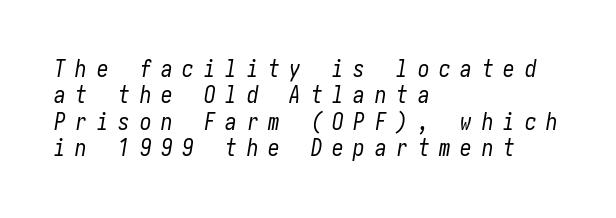
Q: Is the text bold? A: No.
Q: Is the text italic (slanted)? A: Yes, it leans right by about 10 degrees.
Q: Is the text underlined? A: No.
Q: How is the paragraph aligned? A: Left-aligned.
Q: Is the spacing between letters normal or unusually wide? A: Unusually wide.
Q: Is the spacing between lines tight, normal or loose? A: Tight.
